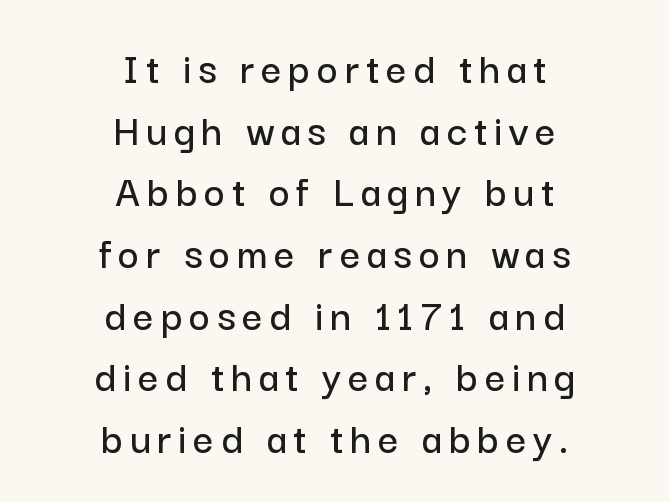
{"serif": "no", "italic": "no", "width": "normal", "stroke_contrast": "low", "x_height": "medium", "monospaced": "no", "underline": "no", "align": "center", "line_spacing": "normal", "line_spacing_ratio": 1.37, "glyph_px": 45}
